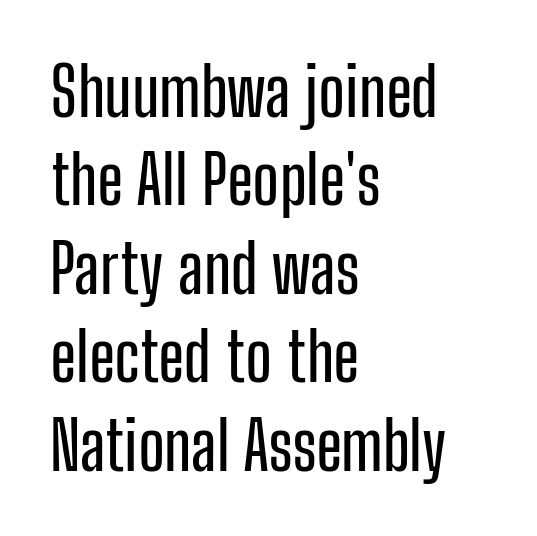
Q: Is the text italic (slanted)? A: No, it is upright.
Q: Is the typeface a serif or a sans-serif typeface? A: Sans-serif.
Q: Is the text underlined? A: No.
Q: How is the paragraph aligned? A: Left-aligned.
Q: Is the spacing between letters normal or unusually wide? A: Normal.
Q: Is the spacing between lines tight, normal or loose? A: Normal.
Q: Width (condensed, normal, or wide)? A: Condensed.
Q: Stroke contrast? A: Low.
Q: x-height? A: Medium.
Q: Monospaced? A: No.
